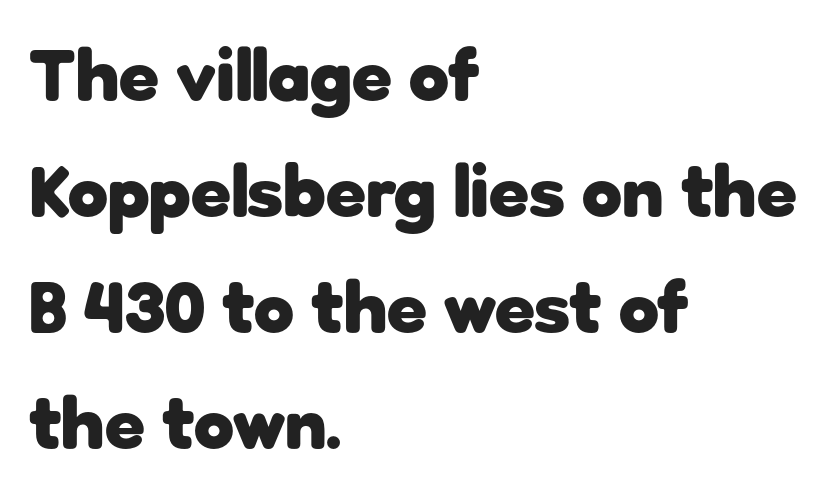
Character widths vary here, with narrow letters taking less room than wide ones. Summary of vertical rhythm: regular, with standard interline spacing. No word sits above an underline. A classic flush-left, rag-right setting is used for this passage. Every character sits straight up, as roman type does.
